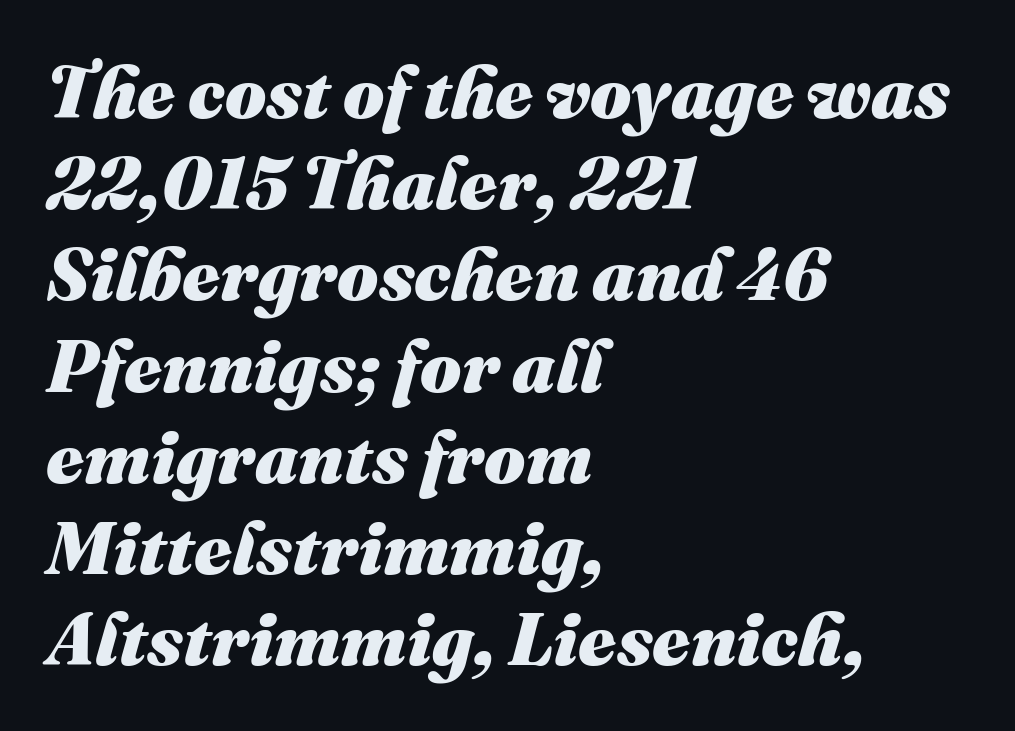
The image shows 73 px heavy type, italic (leaning right); set left-aligned, normal line spacing (1.25x), normal letter spacing, not underlined; medium stroke contrast and a medium x-height.
